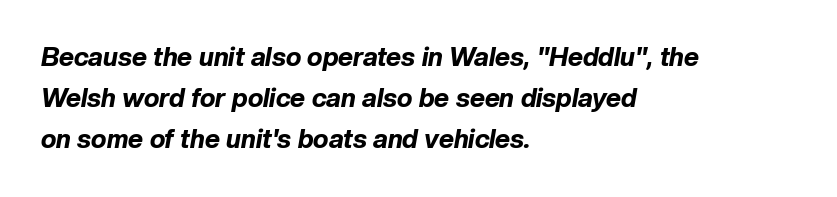
The image shows 26 px bold type, italic (leaning right); set left-aligned, normal line spacing (1.58x), normal letter spacing, not underlined.
